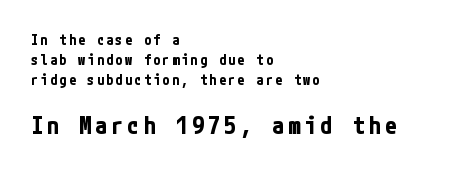
Q: Is the text bold? A: Yes.
Q: Is the text italic (slanted)? A: No, it is upright.
Q: Is the text underlined? A: No.
Q: How is the paragraph aligned? A: Left-aligned.
Q: Is the spacing between lines tight, normal or loose? A: Normal.
Q: Which block of text is set in a larger size, the first (top) or the second (bottom)? A: The second (bottom) one.
